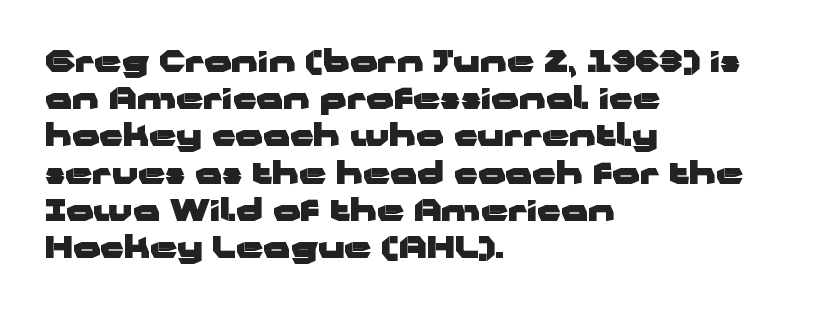
The image shows 30 px heavy, wide sans-serif type, upright; set left-aligned, line spacing 1.24x, normal letter spacing, not underlined; low stroke contrast and a medium x-height.
